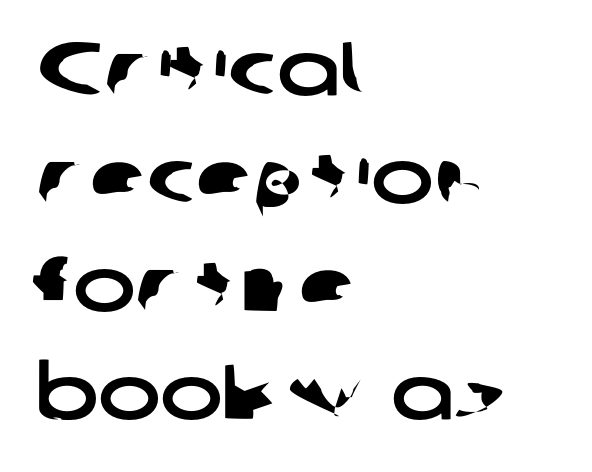
{"serif": "no", "width": "wide", "stroke_contrast": "low", "x_height": "medium", "monospaced": "no", "underline": "no", "align": "left", "line_spacing": "normal", "line_spacing_ratio": 1.44, "letter_spacing": "normal", "letter_spacing_em": 0.0, "glyph_px": 75}
